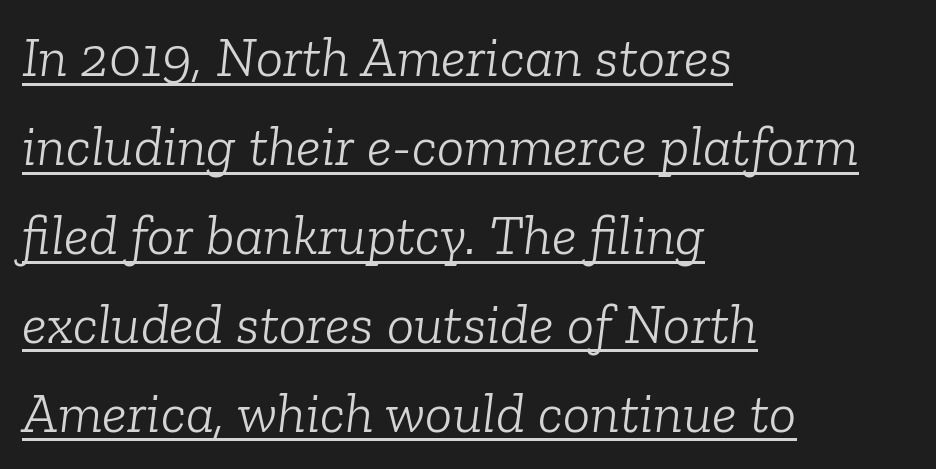
Q: Is the text bold? A: No.
Q: Is the text italic (slanted)? A: Yes, it leans right by about 6 degrees.
Q: Is the typeface a serif or a sans-serif typeface? A: Serif.
Q: Is the text underlined? A: Yes.
Q: How is the paragraph aligned? A: Left-aligned.
Q: Is the spacing between letters normal or unusually wide? A: Normal.
Q: Is the spacing between lines tight, normal or loose? A: Normal.
Q: Width (condensed, normal, or wide)? A: Normal.
Q: Stroke contrast? A: Low.
Q: x-height? A: Medium.
Q: Monospaced? A: No.
